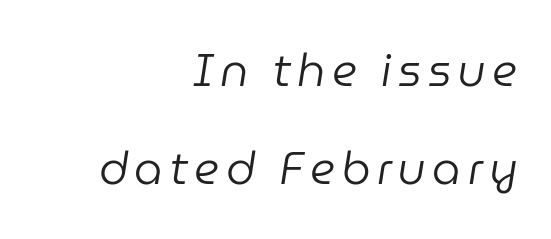
{"italic": "yes", "lean": "right", "slant_degrees": 9, "bold": "no", "weight": "regular", "width": "normal", "stroke_contrast": "low", "x_height": "medium", "monospaced": "no", "underline": "no", "align": "right", "line_spacing": "loose", "line_spacing_ratio": 2.17, "glyph_px": 45}
